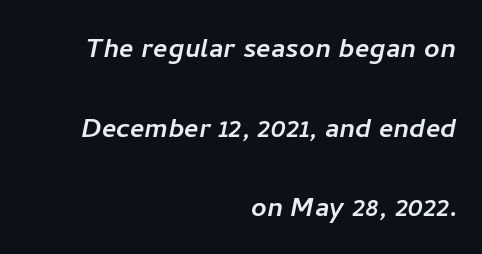
A typesetter would call this zero additional tracking. This is sans-serif lettering, the kind often seen on screens and signage. Casual observation: everything's shoved over to the right. The block of text is sparse from top to bottom, with ample space between rows. Has an underline been added? It has not. The rendering uses natural spacing where letterforms have individual widths.
